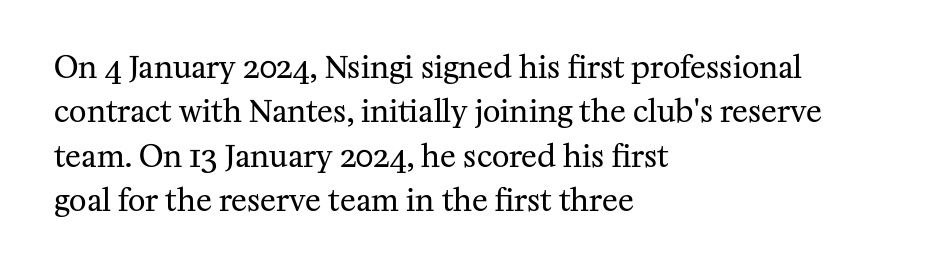
Q: Is the text bold? A: No.
Q: Is the text italic (slanted)? A: No, it is upright.
Q: Is the typeface a serif or a sans-serif typeface? A: Serif.
Q: Is the text underlined? A: No.
Q: How is the paragraph aligned? A: Left-aligned.
Q: Is the spacing between letters normal or unusually wide? A: Normal.
Q: Is the spacing between lines tight, normal or loose? A: Normal.
Q: Width (condensed, normal, or wide)? A: Normal.
Q: Stroke contrast? A: Medium.
Q: x-height? A: Medium.
Q: Monospaced? A: No.
